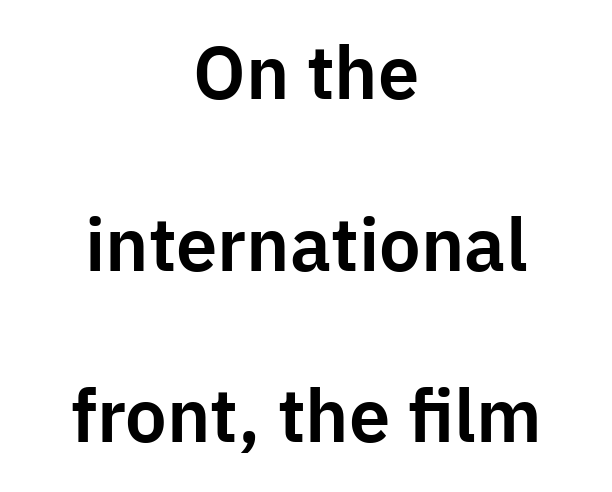
Q: Is the text italic (slanted)? A: No, it is upright.
Q: Is the typeface a serif or a sans-serif typeface? A: Sans-serif.
Q: Is the text underlined? A: No.
Q: How is the paragraph aligned? A: Centered.
Q: Is the spacing between letters normal or unusually wide? A: Normal.
Q: Is the spacing between lines tight, normal or loose? A: Loose.
Q: Width (condensed, normal, or wide)? A: Normal.
Q: Stroke contrast? A: Low.
Q: x-height? A: Medium.
Q: Monospaced? A: No.
